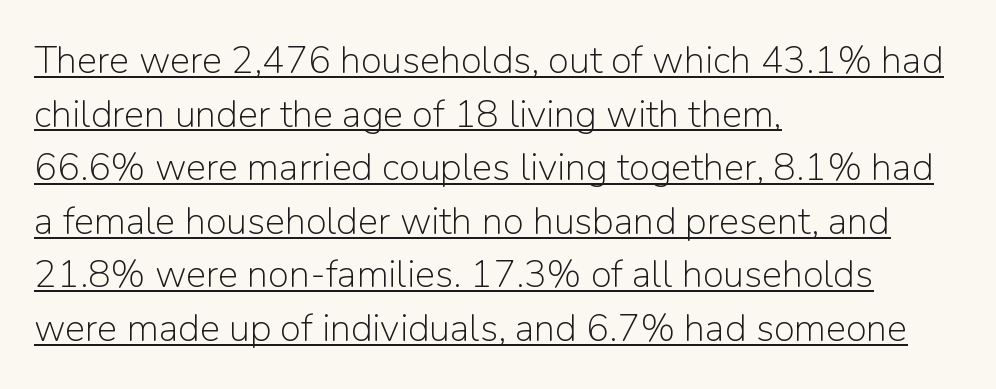
{"serif": "no", "italic": "no", "bold": "no", "weight": "light", "width": "normal", "stroke_contrast": "low", "x_height": "medium", "monospaced": "no", "underline": "yes", "align": "left", "line_spacing": "normal", "line_spacing_ratio": 1.41, "letter_spacing": "normal", "letter_spacing_em": 0.0, "glyph_px": 38}
